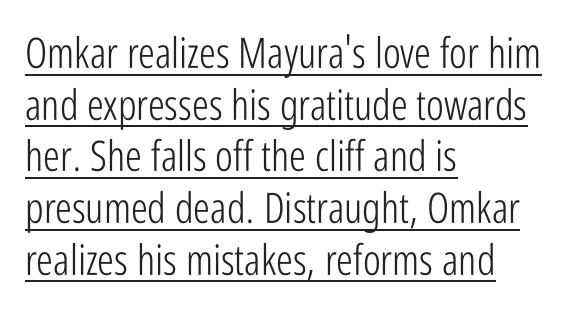
{"serif": "no", "italic": "no", "bold": "no", "weight": "light", "width": "condensed", "stroke_contrast": "low", "x_height": "medium", "monospaced": "no", "underline": "yes", "align": "left", "line_spacing_ratio": 1.23, "letter_spacing": "normal", "letter_spacing_em": 0.0, "glyph_px": 42}
